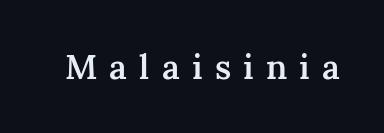
The image shows 34 px semibold serif type, upright; set unusually wide letter spacing (+0.36 em), not underlined; medium stroke contrast and a medium x-height.
